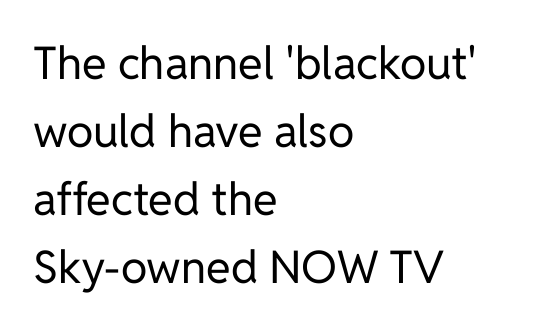
Q: Is the text bold? A: No.
Q: Is the text italic (slanted)? A: No, it is upright.
Q: Is the typeface a serif or a sans-serif typeface? A: Sans-serif.
Q: Is the text underlined? A: No.
Q: How is the paragraph aligned? A: Left-aligned.
Q: Is the spacing between letters normal or unusually wide? A: Normal.
Q: Is the spacing between lines tight, normal or loose? A: Normal.
Q: Width (condensed, normal, or wide)? A: Normal.
Q: Stroke contrast? A: Low.
Q: x-height? A: Medium.
Q: Monospaced? A: No.
